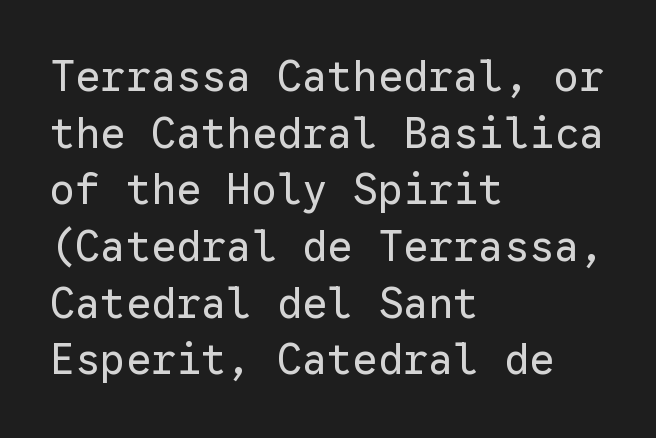
Here the designer chose a console-style face with uniform glyph widths. Leftover space on each line is placed entirely after the last word. No heavy texture on the line: the type isn't bold. This rendering features lettering with no underline. Honestly, the letter spacing is just normal — you wouldn't notice it.
